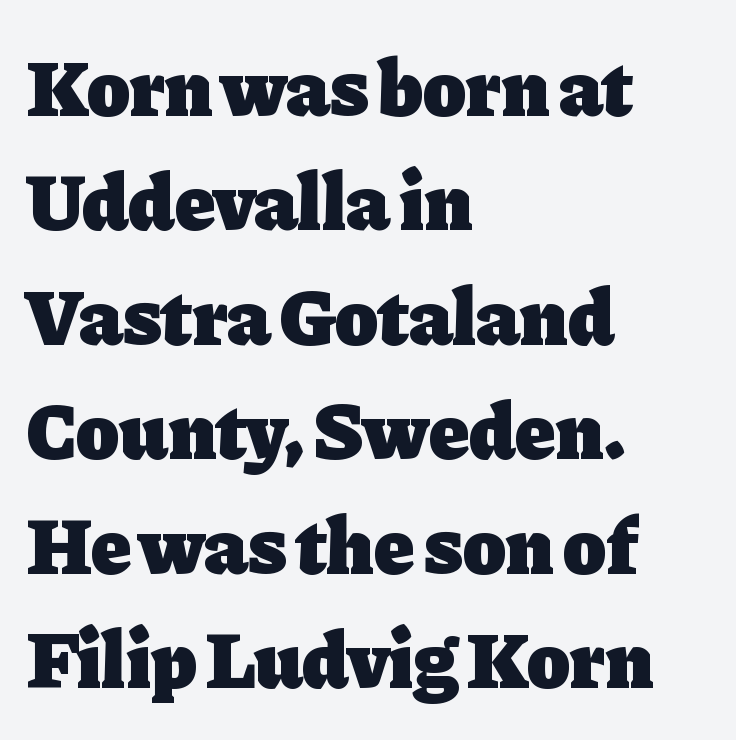
Q: Is the text bold? A: Yes.
Q: Is the text italic (slanted)? A: No, it is upright.
Q: Is the typeface a serif or a sans-serif typeface? A: Serif.
Q: Is the text underlined? A: No.
Q: How is the paragraph aligned? A: Left-aligned.
Q: Is the spacing between letters normal or unusually wide? A: Normal.
Q: Is the spacing between lines tight, normal or loose? A: Normal.
Q: Width (condensed, normal, or wide)? A: Normal.
Q: Stroke contrast? A: Low.
Q: x-height? A: Medium.
Q: Monospaced? A: No.
